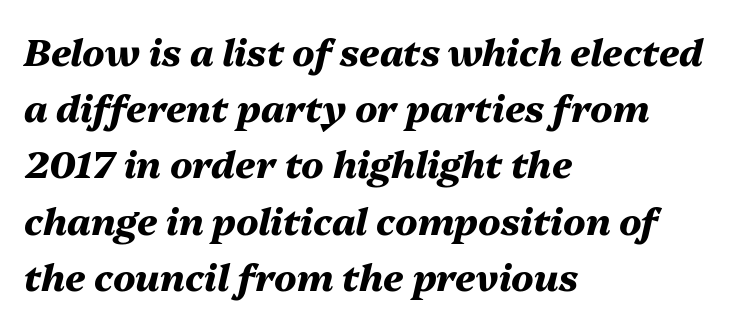
Q: Is the text bold? A: Yes.
Q: Is the text italic (slanted)? A: Yes, it leans right by about 13 degrees.
Q: Is the text underlined? A: No.
Q: How is the paragraph aligned? A: Left-aligned.
Q: Is the spacing between letters normal or unusually wide? A: Normal.
Q: Is the spacing between lines tight, normal or loose? A: Normal.
Q: Width (condensed, normal, or wide)? A: Normal.
Q: Stroke contrast? A: Medium.
Q: x-height? A: Medium.
Q: Monospaced? A: No.
